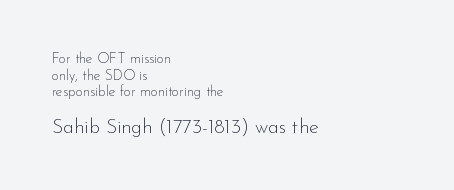
Q: Is the text bold? A: No.
Q: Is the text italic (slanted)? A: No, it is upright.
Q: Is the text underlined? A: No.
Q: How is the paragraph aligned? A: Left-aligned.
Q: Is the spacing between letters normal or unusually wide? A: Normal.
Q: Which block of text is set in a larger size, the first (top) or the second (bottom)? A: The second (bottom) one.
